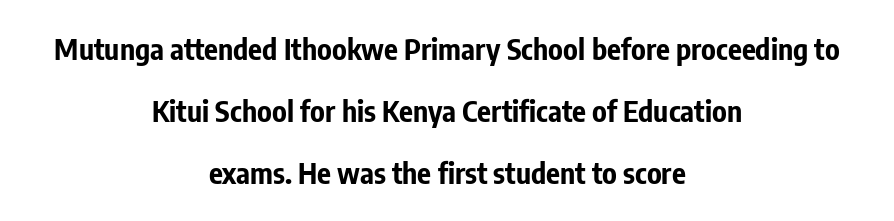
{"serif": "no", "italic": "no", "bold": "yes", "weight": "bold", "width": "condensed", "stroke_contrast": "low", "x_height": "medium", "monospaced": "no", "underline": "no", "align": "center", "line_spacing": "loose", "line_spacing_ratio": 2.13, "letter_spacing": "normal", "letter_spacing_em": 0.0, "glyph_px": 29}
